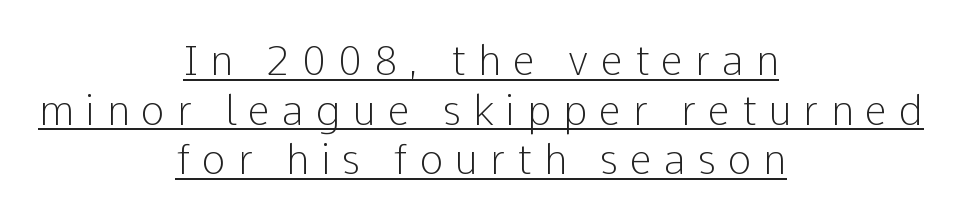
{"serif": "no", "italic": "no", "bold": "no", "weight": "light", "width": "normal", "stroke_contrast": "low", "x_height": "medium", "monospaced": "no", "underline": "yes", "align": "center", "line_spacing_ratio": 1.24, "letter_spacing": "wide", "letter_spacing_em": 0.3, "glyph_px": 40}
